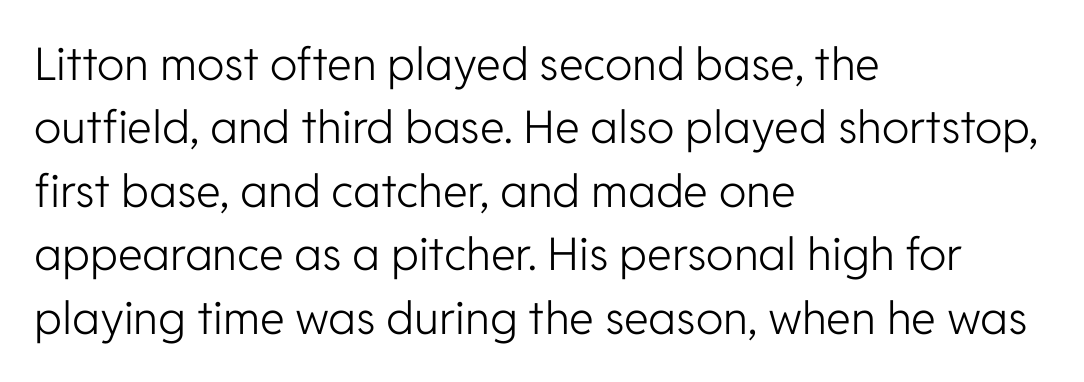
{"serif": "no", "italic": "no", "bold": "no", "weight": "light", "width": "normal", "stroke_contrast": "low", "x_height": "medium", "monospaced": "no", "underline": "no", "align": "left", "line_spacing": "normal", "line_spacing_ratio": 1.41, "letter_spacing": "normal", "letter_spacing_em": 0.0, "glyph_px": 45}
